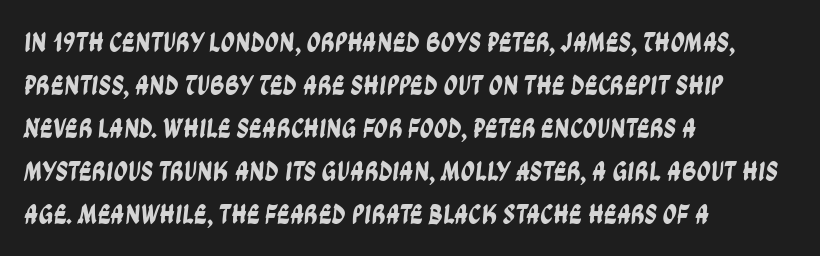
{"serif": "no", "width": "condensed", "stroke_contrast": "low", "x_height": "large", "monospaced": "no", "underline": "no", "align": "left", "line_spacing": "normal", "line_spacing_ratio": 1.54, "letter_spacing": "normal", "letter_spacing_em": 0.0, "glyph_px": 28}
